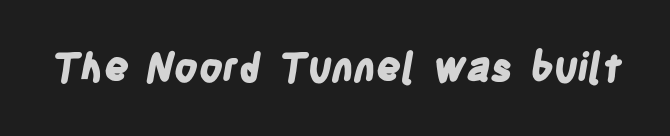
{"serif": "no", "bold": "yes", "weight": "bold", "width": "condensed", "stroke_contrast": "low", "x_height": "large", "monospaced": "no", "underline": "no", "letter_spacing": "normal", "letter_spacing_em": 0.0, "glyph_px": 39}
